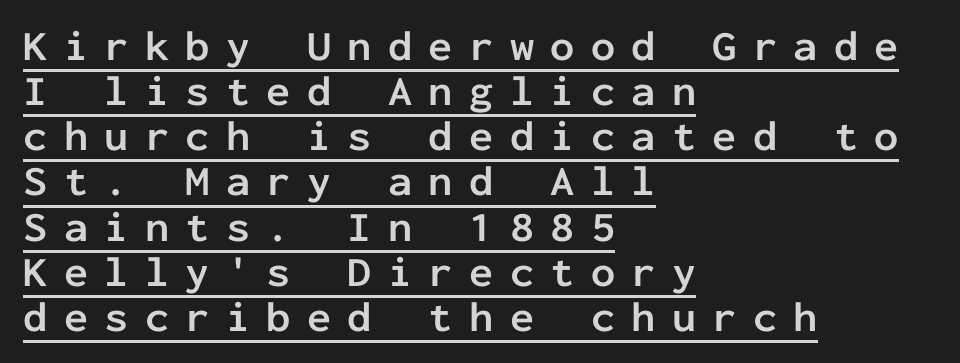
{"serif": "no", "italic": "no", "bold": "yes", "weight": "semibold", "width": "normal", "stroke_contrast": "low", "x_height": "medium", "monospaced": "yes", "underline": "yes", "align": "left", "line_spacing": "tight", "line_spacing_ratio": 1.05, "letter_spacing": "wide", "letter_spacing_em": 0.38, "glyph_px": 43}
